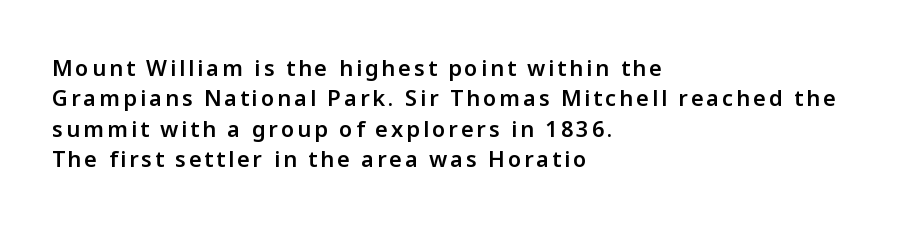
Q: Is the text bold? A: Semi-bold.
Q: Is the text italic (slanted)? A: No, it is upright.
Q: Is the text underlined? A: No.
Q: How is the paragraph aligned? A: Left-aligned.
Q: Is the spacing between lines tight, normal or loose? A: Normal.
